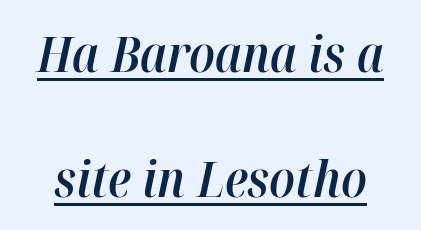
{"italic": "yes", "lean": "right", "slant_degrees": 12, "bold": "semi", "weight": "semibold", "width": "normal", "stroke_contrast": "high", "x_height": "medium", "monospaced": "no", "underline": "yes", "line_spacing": "loose", "line_spacing_ratio": 2.5, "letter_spacing": "normal", "letter_spacing_em": 0.0, "glyph_px": 50}
